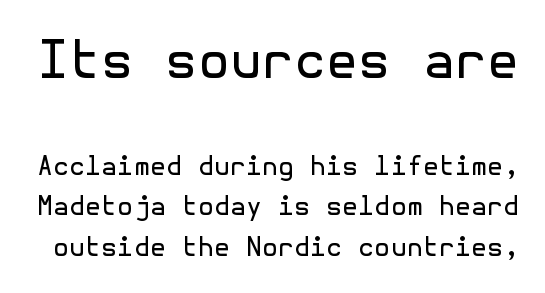
A typesetter would call this leading conventional body-copy spacing. The composition opens big and finishes small. Upright lettering throughout. Observe the ordinary spacing: letters are neighbours, not strangers. A typesetter would label this face a sans. The glyphs are unaccompanied by any horizontal stroke below them.
